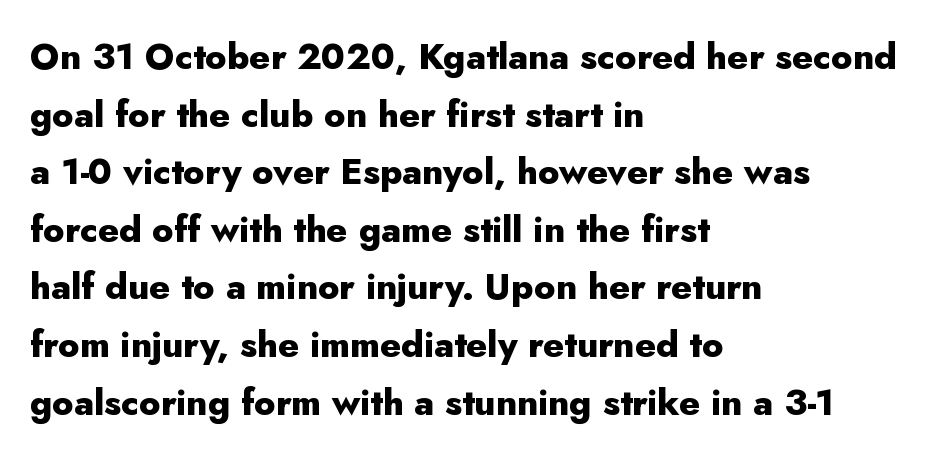
{"serif": "no", "italic": "no", "bold": "yes", "weight": "heavy", "width": "normal", "stroke_contrast": "low", "x_height": "small", "monospaced": "no", "underline": "no", "align": "left", "line_spacing": "normal", "line_spacing_ratio": 1.6, "letter_spacing": "normal", "letter_spacing_em": 0.0, "glyph_px": 36}
